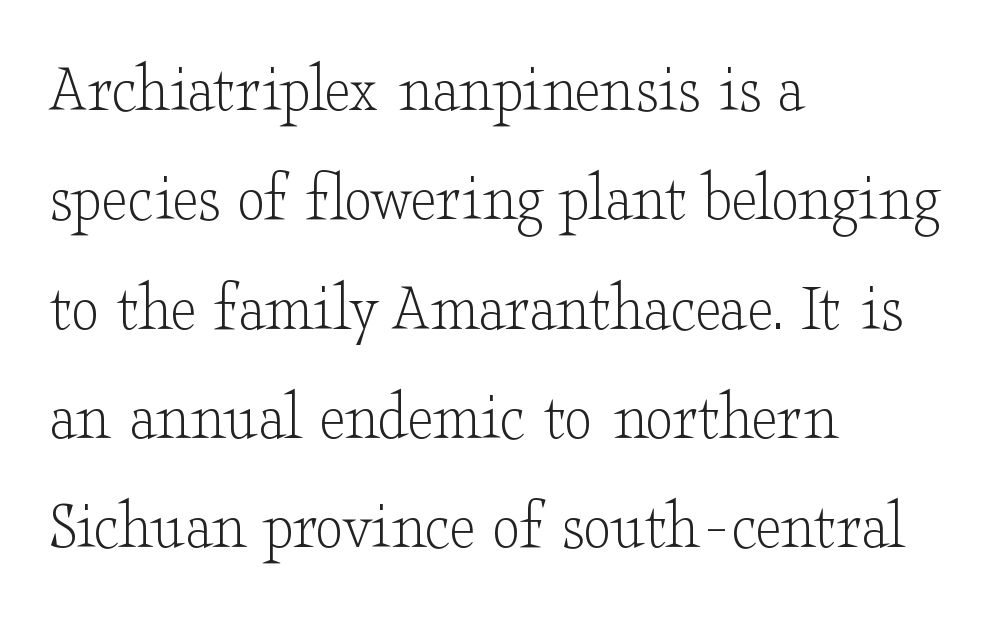
This sample has the flowing, uneven cadence of proportional lettering. The paragraph has a hard left edge and a soft right edge. This sample uses a serif face. Stems here are at most as thick as an everyday book face.
